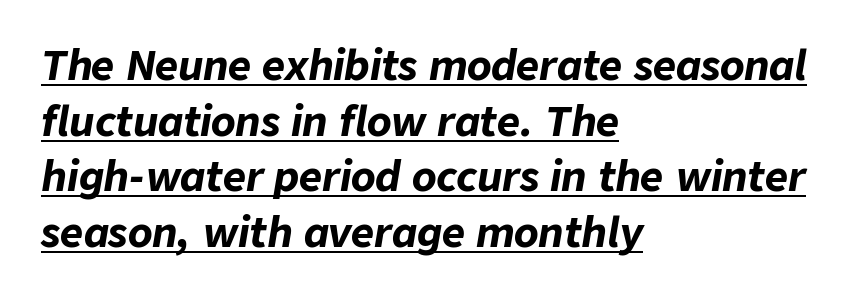
{"italic": "yes", "lean": "right", "slant_degrees": 9, "bold": "yes", "weight": "bold", "width": "normal", "stroke_contrast": "low", "x_height": "medium", "monospaced": "no", "underline": "yes", "align": "left", "line_spacing": "normal", "line_spacing_ratio": 1.39, "letter_spacing": "normal", "letter_spacing_em": 0.0, "glyph_px": 40}
